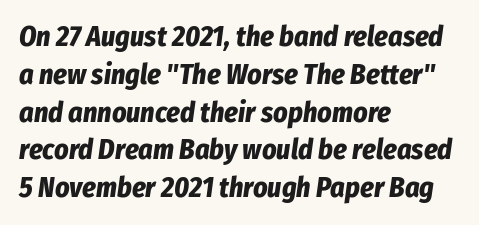
{"italic": "yes", "lean": "right", "slant_degrees": 8, "bold": "yes", "weight": "bold", "width": "condensed", "stroke_contrast": "low", "x_height": "medium", "monospaced": "no", "underline": "no", "align": "left", "line_spacing": "normal", "line_spacing_ratio": 1.35, "letter_spacing": "normal", "letter_spacing_em": 0.0, "glyph_px": 28}
